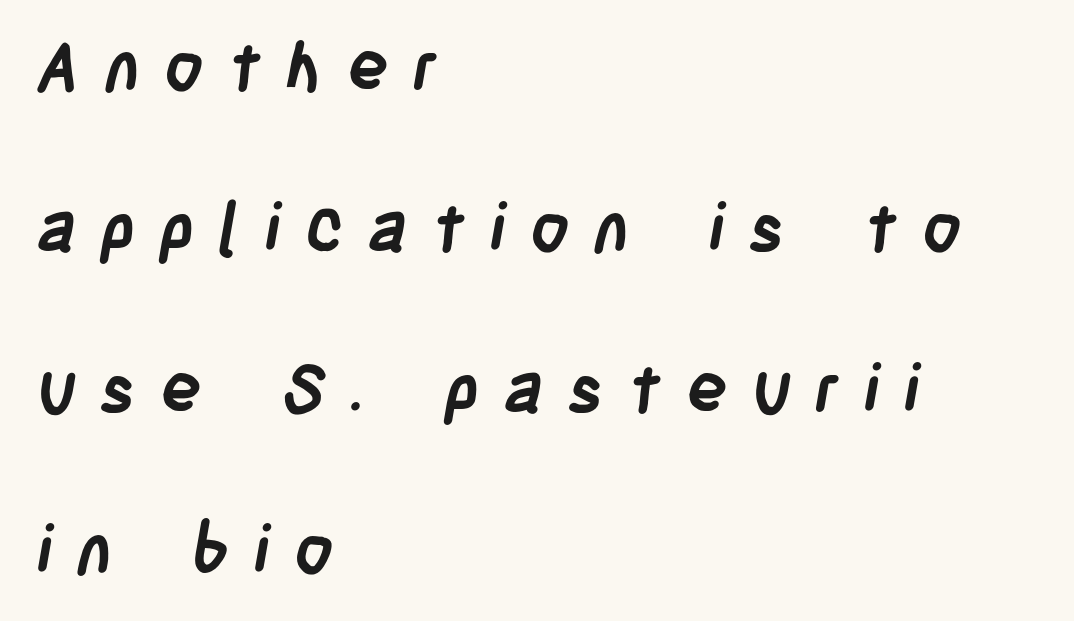
{"serif": "no", "bold": "yes", "weight": "semibold", "width": "condensed", "stroke_contrast": "low", "x_height": "large", "monospaced": "no", "underline": "no", "align": "left", "line_spacing": "loose", "line_spacing_ratio": 2.37, "letter_spacing": "wide", "letter_spacing_em": 0.36, "glyph_px": 68}
